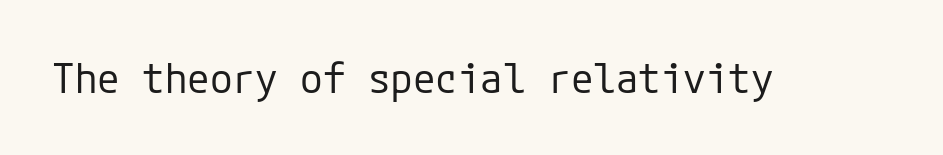
{"serif": "no", "italic": "no", "bold": "no", "weight": "regular", "width": "normal", "stroke_contrast": "low", "x_height": "medium", "underline": "no", "letter_spacing": "normal", "letter_spacing_em": 0.0, "glyph_px": 41}
